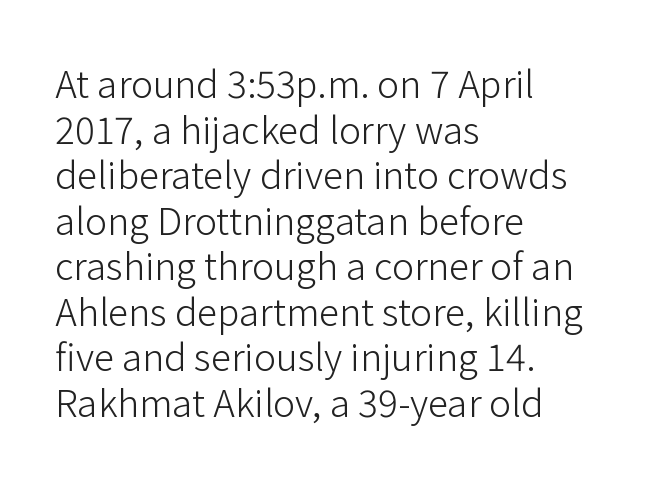
Q: Is the text bold? A: No.
Q: Is the text italic (slanted)? A: No, it is upright.
Q: Is the typeface a serif or a sans-serif typeface? A: Sans-serif.
Q: Is the text underlined? A: No.
Q: How is the paragraph aligned? A: Left-aligned.
Q: Is the spacing between letters normal or unusually wide? A: Normal.
Q: Width (condensed, normal, or wide)? A: Normal.
Q: Stroke contrast? A: Low.
Q: x-height? A: Medium.
Q: Monospaced? A: No.
